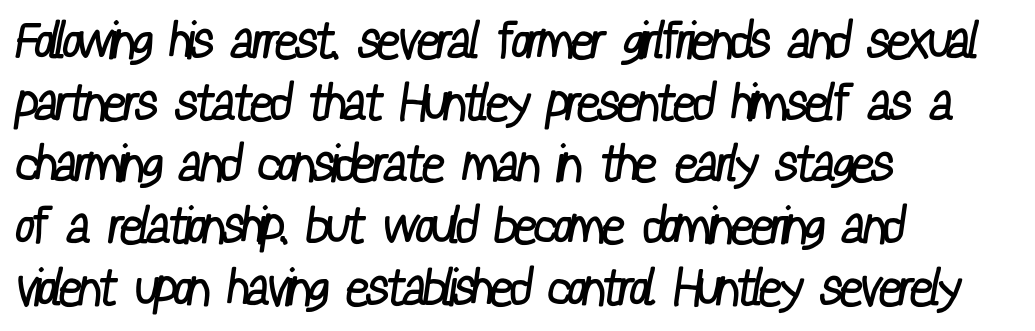
Q: Is the text bold? A: No.
Q: Is the typeface a serif or a sans-serif typeface? A: Sans-serif.
Q: Is the text underlined? A: No.
Q: How is the paragraph aligned? A: Left-aligned.
Q: Is the spacing between letters normal or unusually wide? A: Normal.
Q: Width (condensed, normal, or wide)? A: Condensed.
Q: Stroke contrast? A: Low.
Q: x-height? A: Medium.
Q: Monospaced? A: No.
